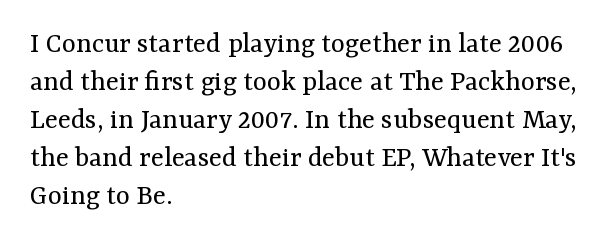
The face used here is seriffed, in the tradition of book romans. A classic flush-left, rag-right setting is used for this passage. Regular leading. Words float on clear page, feet unadorned.
